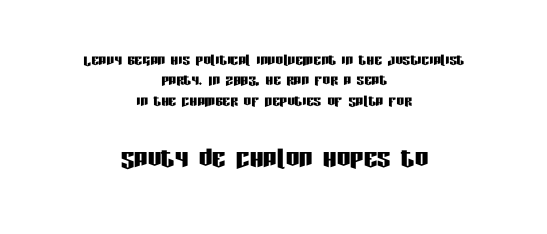
{"serif": "no", "italic": "no", "width": "condensed", "stroke_contrast": "low", "x_height": "large", "monospaced": "no", "underline": "no", "align": "center", "line_spacing": "tight", "line_spacing_ratio": 1.07, "letter_spacing": "normal", "letter_spacing_em": 0.0, "larger_block": "second", "size_ratio": 1.79, "glyph_px": 34}
